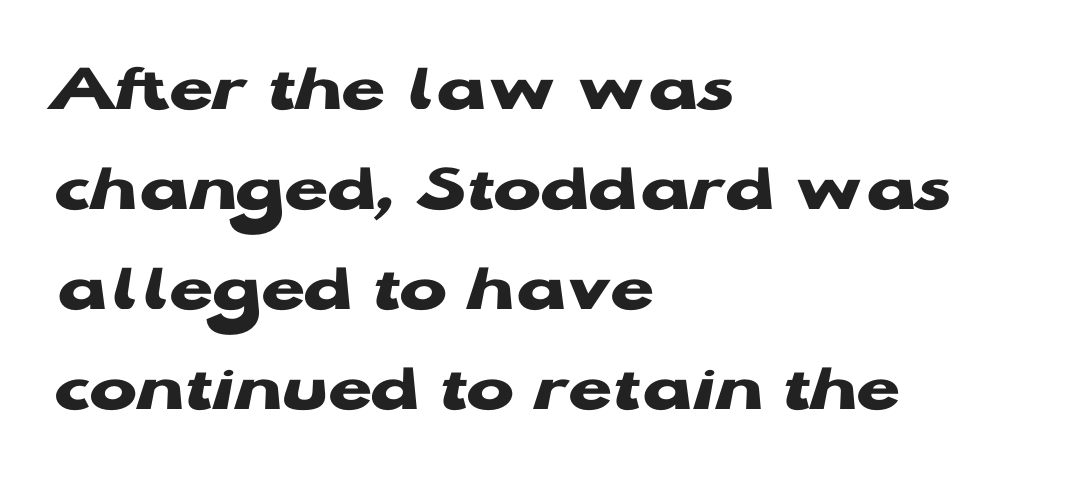
A typesetter would call this zero additional tracking. Leading: standard. Unmarked baselines from the first word to the last. Plenty of ink on the page — the face is bold. This sample is left-justified, so line endings fall wherever the words run out.
